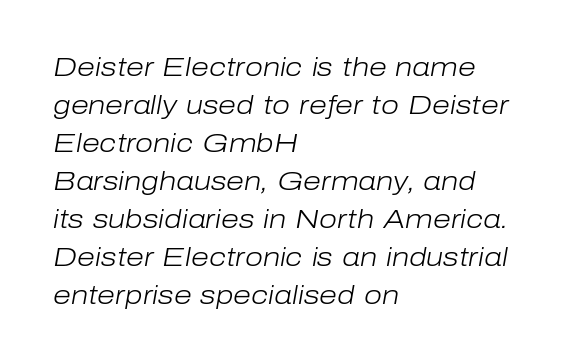
Q: Is the text bold? A: No.
Q: Is the text italic (slanted)? A: Yes, it leans right by about 10 degrees.
Q: Is the text underlined? A: No.
Q: How is the paragraph aligned? A: Left-aligned.
Q: Is the spacing between letters normal or unusually wide? A: Normal.
Q: Is the spacing between lines tight, normal or loose? A: Normal.
